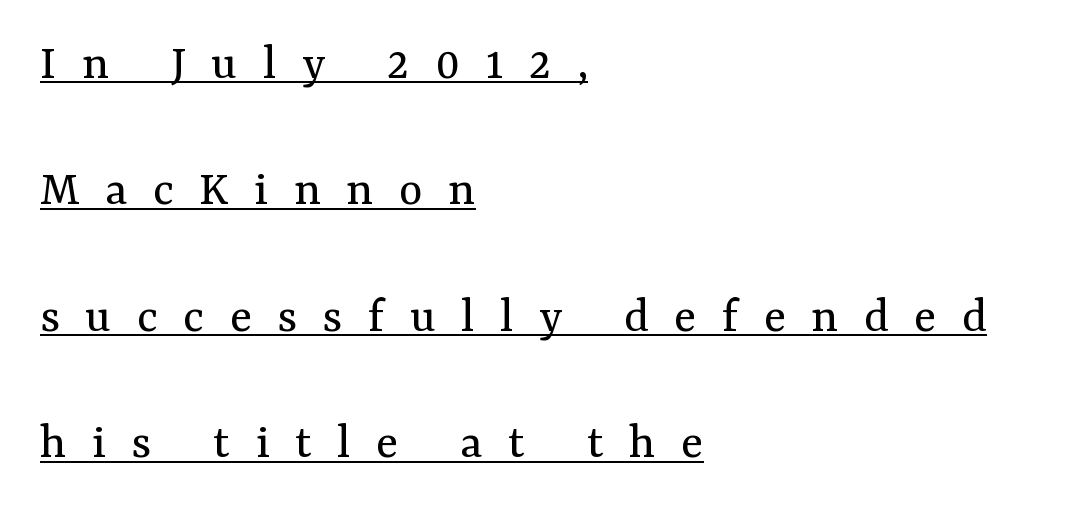
A light-to-regular cut is what we see here. The characters display serif detailing at their extremities. Looks like regular typesetting: each glyph gets only the width it needs. In terms of letterspacing, this is a distinctly airy, spread setting. Interline gaps are noticeably wide in this sample. Reading down the block, your eye returns to a fixed left position each line.
